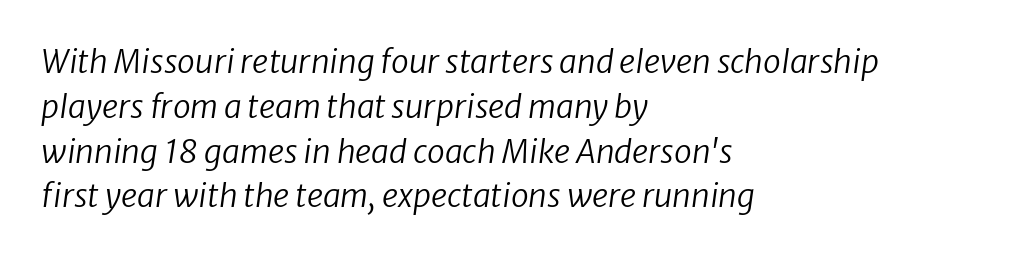
{"italic": "yes", "lean": "right", "slant_degrees": 8, "bold": "no", "weight": "regular", "width": "normal", "stroke_contrast": "low", "x_height": "medium", "monospaced": "no", "underline": "no", "align": "left", "line_spacing": "normal", "line_spacing_ratio": 1.4, "letter_spacing": "normal", "letter_spacing_em": 0.0, "glyph_px": 32}
